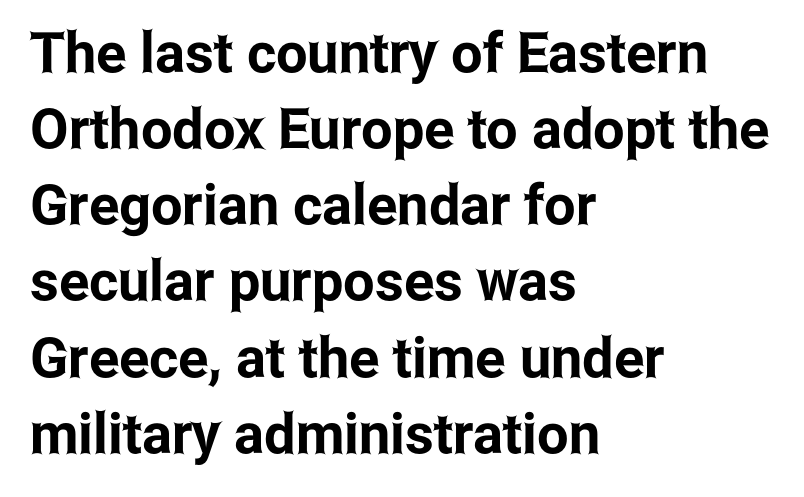
Q: Is the text italic (slanted)? A: No, it is upright.
Q: Is the typeface a serif or a sans-serif typeface? A: Sans-serif.
Q: Is the text underlined? A: No.
Q: How is the paragraph aligned? A: Left-aligned.
Q: Is the spacing between letters normal or unusually wide? A: Normal.
Q: Is the spacing between lines tight, normal or loose? A: Normal.
Q: Width (condensed, normal, or wide)? A: Condensed.
Q: Stroke contrast? A: Low.
Q: x-height? A: Medium.
Q: Monospaced? A: No.
